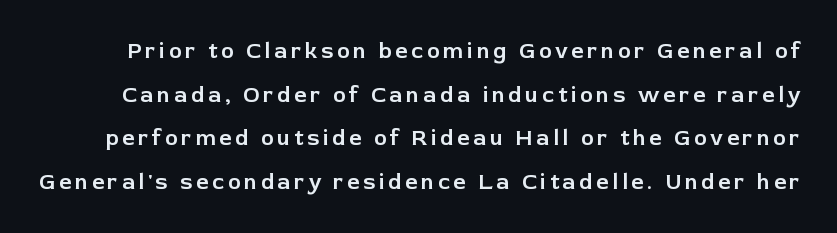
The type sits square on the baseline with zero lean. Students, observe: this is what heavily led, spacious text looks like. Each row of text sits above clean, open space.
